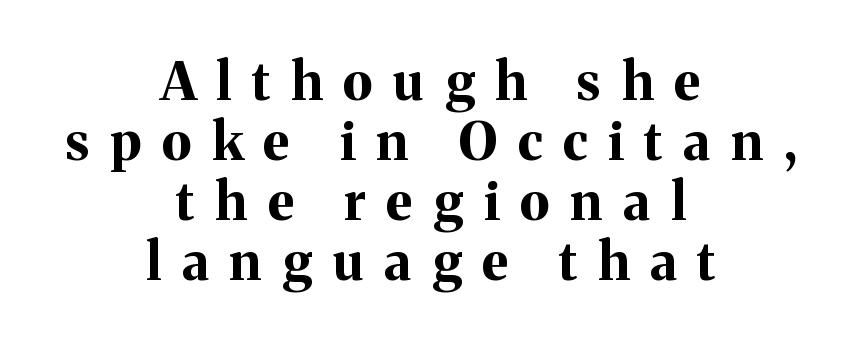
{"serif": "yes", "italic": "no", "bold": "yes", "weight": "bold", "width": "normal", "stroke_contrast": "medium", "x_height": "medium", "monospaced": "no", "underline": "no", "align": "center", "line_spacing": "tight", "line_spacing_ratio": 1.13, "letter_spacing": "wide", "letter_spacing_em": 0.39, "glyph_px": 53}
